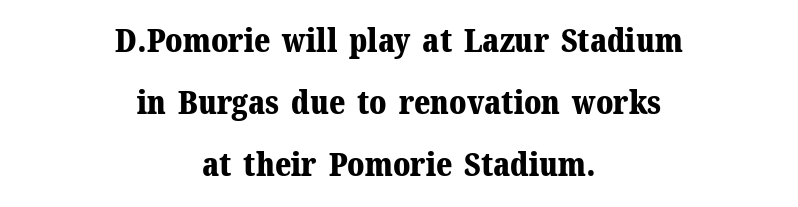
The image shows 33 px bold serif type, upright; set centered, line spacing 1.88x, normal letter spacing, not underlined; medium stroke contrast and a medium x-height.
